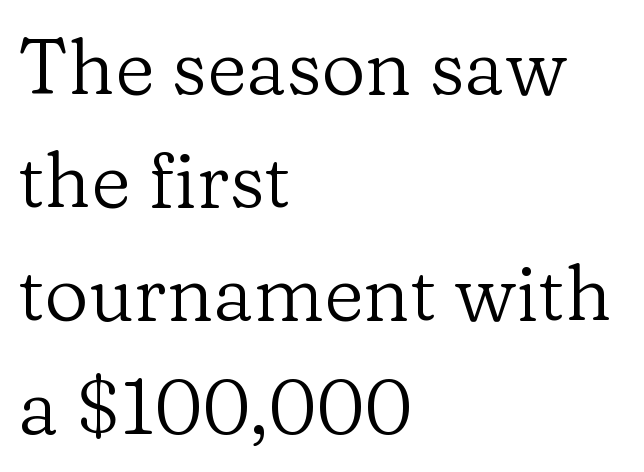
Is the type heavy? It reads as light-to-regular instead. The paragraph has a hard left edge and a soft right edge. The zone under the glyphs is completely vacant. The type sits square on the baseline with zero lean. The font family rendered here belongs to the serif group.
